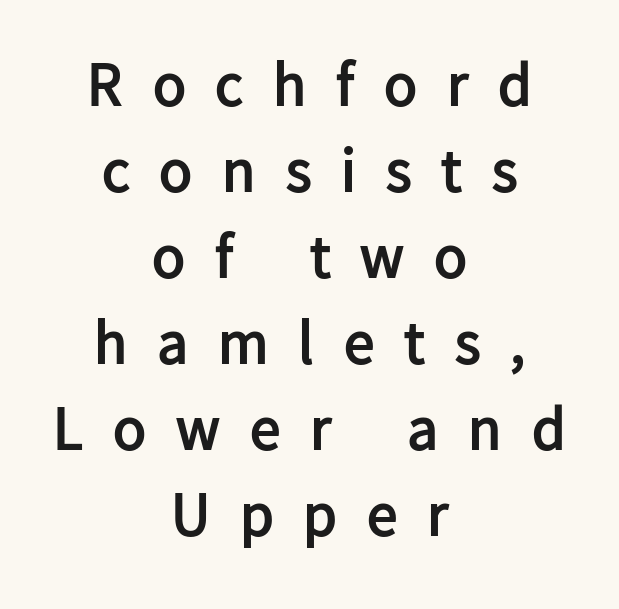
Q: Is the text bold? A: Yes.
Q: Is the text italic (slanted)? A: No, it is upright.
Q: Is the typeface a serif or a sans-serif typeface? A: Sans-serif.
Q: Is the text underlined? A: No.
Q: How is the paragraph aligned? A: Centered.
Q: Is the spacing between letters normal or unusually wide? A: Unusually wide.
Q: Is the spacing between lines tight, normal or loose? A: Normal.
Q: Width (condensed, normal, or wide)? A: Normal.
Q: Stroke contrast? A: Low.
Q: x-height? A: Medium.
Q: Monospaced? A: No.
